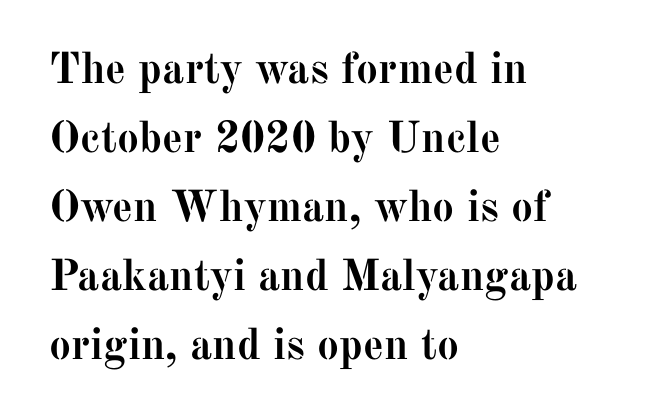
Short note: letters normally spaced. Teacher's note: observe the even left margin — that is flush-left alignment. In terms of leading, this rendering sits right in the middle. Glance below the letters and you will spot only blank space. These lines are composed in type with serifs.
